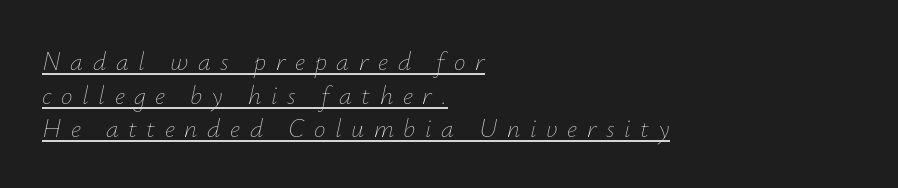
{"italic": "yes", "lean": "right", "slant_degrees": 12, "bold": "no", "underline": "yes", "align": "left", "line_spacing": "normal", "line_spacing_ratio": 1.29, "letter_spacing": "wide", "letter_spacing_em": 0.37, "glyph_px": 26}
